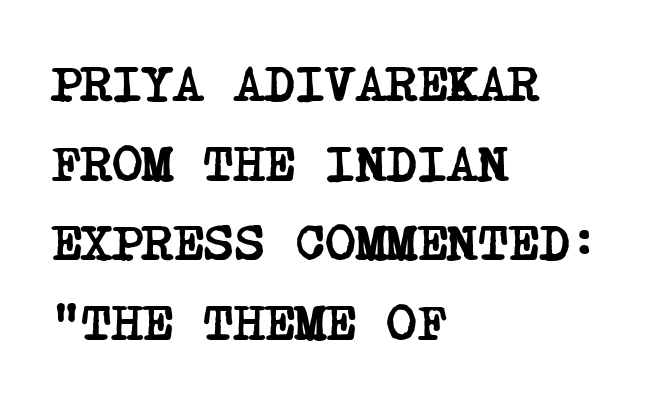
{"serif": "yes", "bold": "yes", "weight": "semibold", "width": "condensed", "stroke_contrast": "low", "x_height": "large", "underline": "no", "align": "left", "line_spacing": "normal", "line_spacing_ratio": 1.53, "letter_spacing": "normal", "letter_spacing_em": 0.0, "glyph_px": 52}
